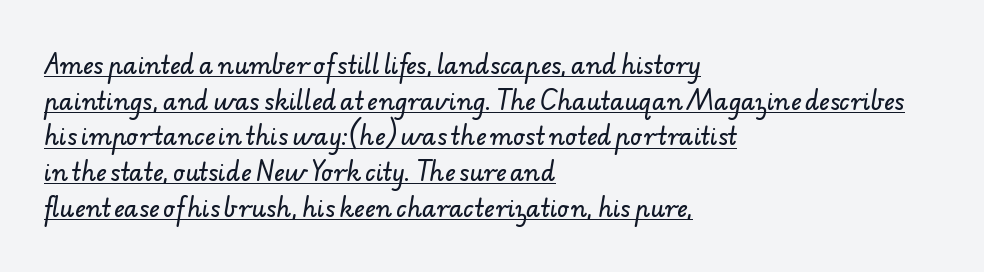
The image shows 23 px text type; set left-aligned, normal line spacing (1.55x), normal letter spacing, underlined.
